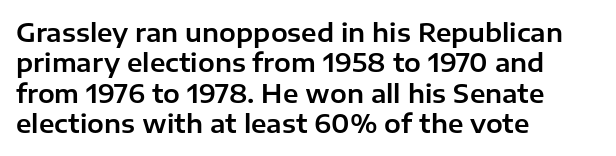
The image shows 25 px text type, upright; set left-aligned, line spacing 1.22x, normal letter spacing, not underlined.
